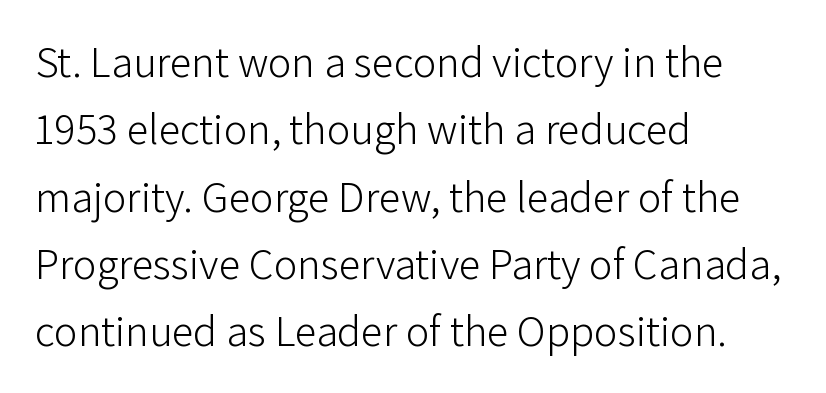
The image shows 44 px light sans-serif type, upright; set left-aligned, normal line spacing (1.53x), normal letter spacing, not underlined; low stroke contrast and a medium x-height.
